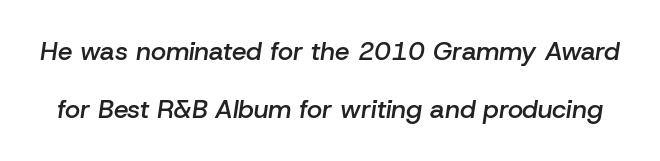
The image shows 26 px text type, italic (leaning right); set loose line spacing (2.25x), normal letter spacing, not underlined.
